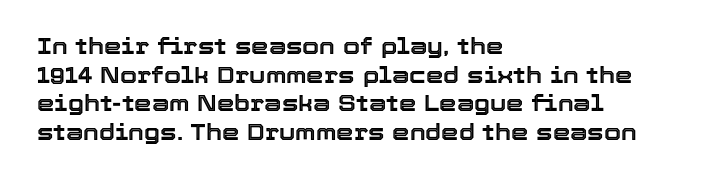
Q: Is the text italic (slanted)? A: No, it is upright.
Q: Is the text underlined? A: No.
Q: How is the paragraph aligned? A: Left-aligned.
Q: Is the spacing between letters normal or unusually wide? A: Normal.
Q: Is the spacing between lines tight, normal or loose? A: Normal.
